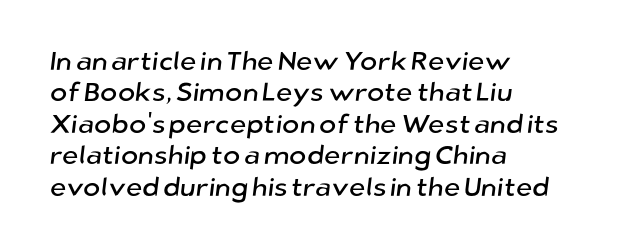
The image shows 26 px text type; set left-aligned, line spacing 1.21x, normal letter spacing, not underlined.
